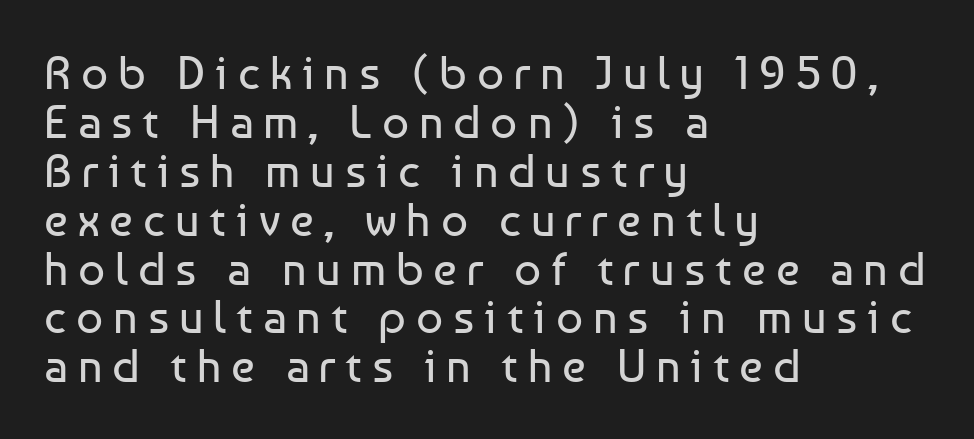
A classic flush-left, rag-right setting is used for this passage. A clean baseline with only descenders dipping below it. Leading is clearly below the norm, producing a dense column. Unlike a traditional serif, this face leaves its strokes unadorned. Nothing heavy about these letters — not bold at all. You could only call the tracking loose — the letters float apart.
